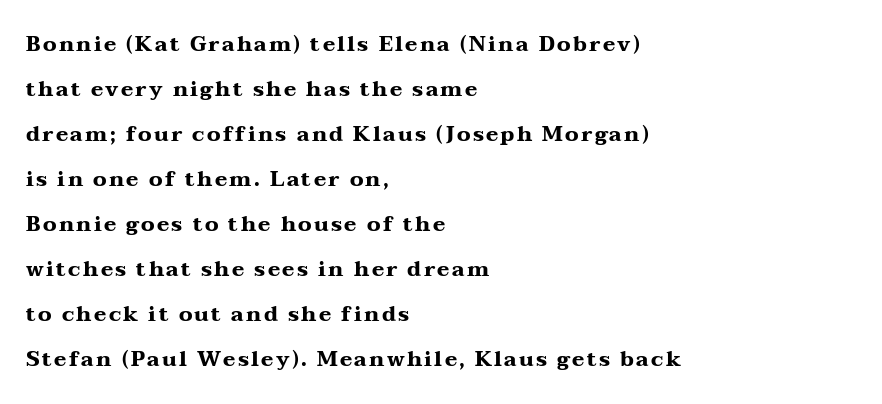
{"italic": "no", "bold": "yes", "underline": "no", "align": "left", "line_spacing": "loose", "line_spacing_ratio": 2.14, "glyph_px": 21}
